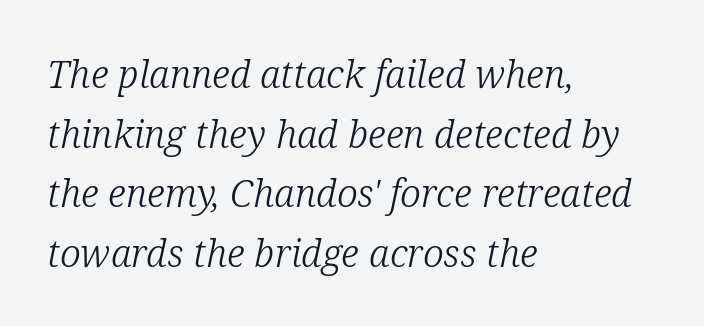
Characters follow at the spacing the type designer built in. This sample has the flowing, uneven cadence of proportional lettering. The string is rendered with underlining switched off. This is not heavy type; no bold has been used.
